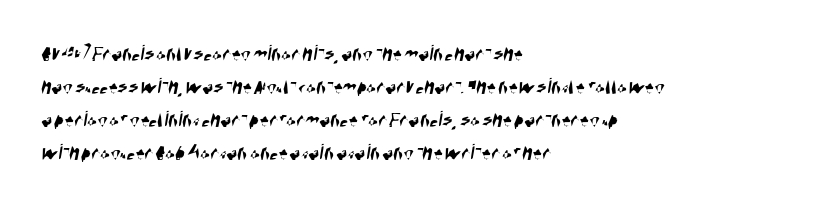
The area under the type is left untouched. Short note: letters normally spaced. The paragraph has a hard left edge and a soft right edge. Whoever set this chose a conventional vertical rhythm.
